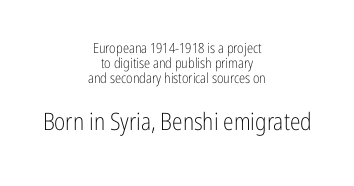
The image shows 24 px text type, upright; set centered, tight line spacing (1.07x), normal letter spacing, not underlined; the second (bottom) block is 1.71x larger.
